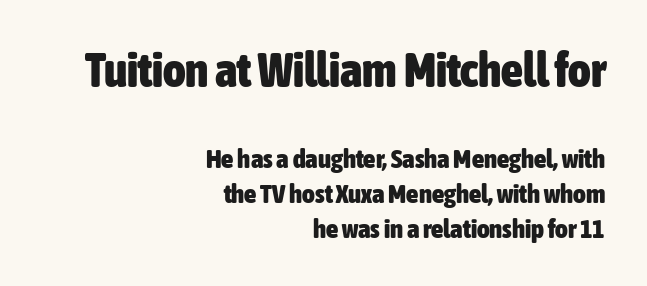
The image shows 48 px heavy, condensed sans-serif type, upright; set right-aligned, normal line spacing (1.29x), normal letter spacing, not underlined; the first (top) block is 1.78x larger; low stroke contrast and a medium x-height.
